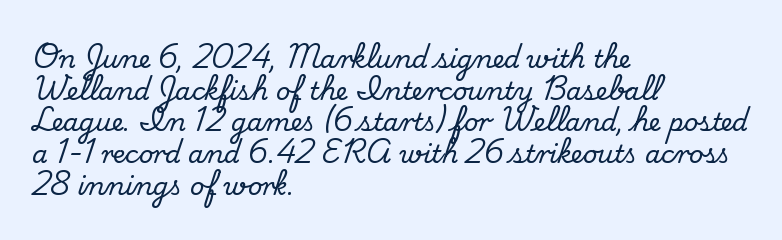
The rows are spaced the way most documents space them. No extra tracking has been applied to these lines. Which margin do the lines hug? The left one — the right edge is uneven. The gap between lines stays unmarked.
